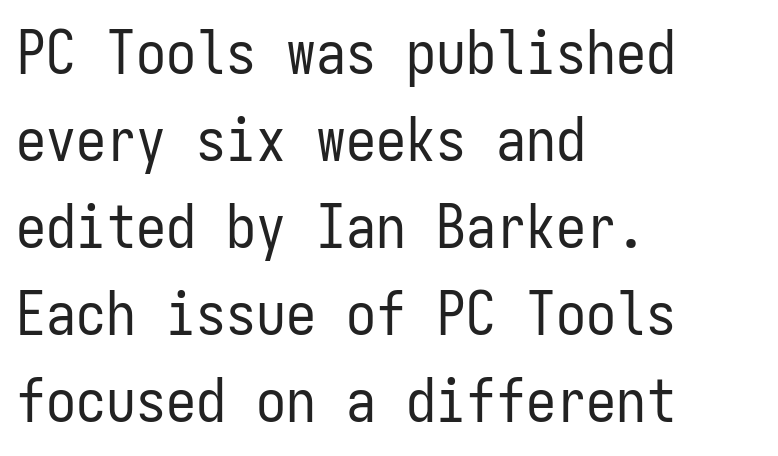
Q: Is the text bold? A: No.
Q: Is the text italic (slanted)? A: No, it is upright.
Q: Is the typeface a serif or a sans-serif typeface? A: Sans-serif.
Q: Is the text underlined? A: No.
Q: How is the paragraph aligned? A: Left-aligned.
Q: Is the spacing between letters normal or unusually wide? A: Normal.
Q: Is the spacing between lines tight, normal or loose? A: Normal.
Q: Width (condensed, normal, or wide)? A: Condensed.
Q: Stroke contrast? A: Low.
Q: x-height? A: Medium.
Q: Monospaced? A: Yes.
